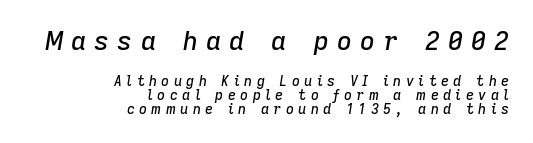
{"italic": "yes", "lean": "right", "slant_degrees": 9, "underline": "no", "align": "right", "line_spacing": "tight", "line_spacing_ratio": 1.03, "letter_spacing": "wide", "letter_spacing_em": 0.31, "larger_block": "first", "size_ratio": 1.86, "glyph_px": 26}
